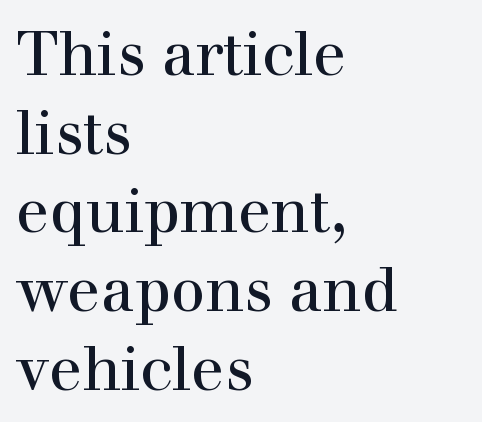
This sample uses a serif face. The rendering anchors every line to the left-hand side. Vertically, the passage feels balanced, rows spaced as you'd expect. Check under the words: just untouched page.
